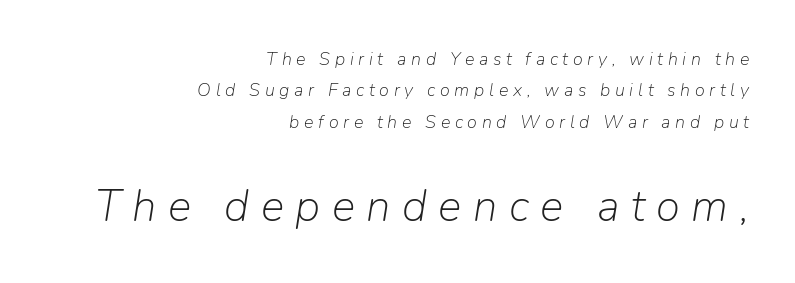
Q: Is the text bold? A: No.
Q: Is the text italic (slanted)? A: Yes, it leans right by about 9 degrees.
Q: Is the text underlined? A: No.
Q: How is the paragraph aligned? A: Right-aligned.
Q: Is the spacing between letters normal or unusually wide? A: Unusually wide.
Q: Which block of text is set in a larger size, the first (top) or the second (bottom)? A: The second (bottom) one.
Q: Width (condensed, normal, or wide)? A: Normal.
Q: Stroke contrast? A: Low.
Q: x-height? A: Medium.
Q: Monospaced? A: No.
